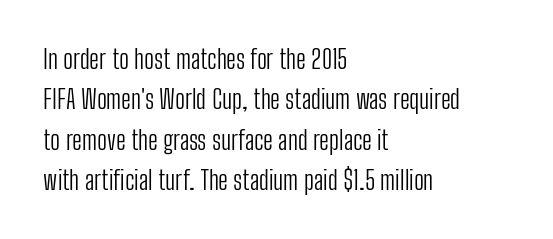
The image shows 26 px text type, upright; set left-aligned, normal line spacing (1.55x), normal letter spacing, not underlined.
